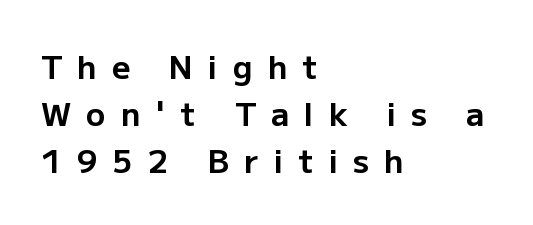
Q: Is the text bold? A: Yes.
Q: Is the text italic (slanted)? A: No, it is upright.
Q: Is the typeface a serif or a sans-serif typeface? A: Sans-serif.
Q: Is the text underlined? A: No.
Q: How is the paragraph aligned? A: Left-aligned.
Q: Is the spacing between letters normal or unusually wide? A: Unusually wide.
Q: Is the spacing between lines tight, normal or loose? A: Normal.
Q: Width (condensed, normal, or wide)? A: Normal.
Q: Stroke contrast? A: Low.
Q: x-height? A: Medium.
Q: Monospaced? A: No.
